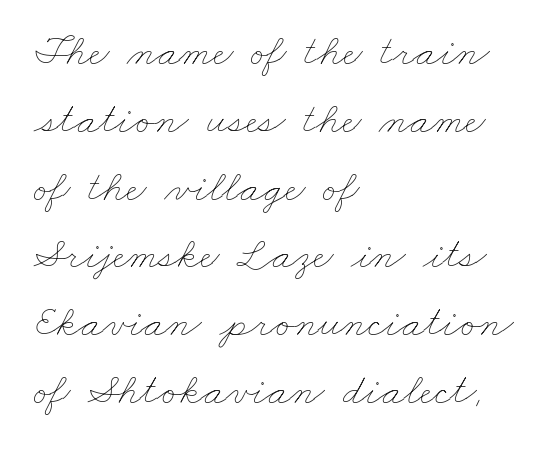
Q: Is the text bold? A: No.
Q: Is the text underlined? A: No.
Q: How is the paragraph aligned? A: Left-aligned.
Q: Is the spacing between letters normal or unusually wide? A: Normal.
Q: Is the spacing between lines tight, normal or loose? A: Normal.
Q: Width (condensed, normal, or wide)? A: Wide.
Q: Stroke contrast? A: Low.
Q: x-height? A: Small.
Q: Monospaced? A: No.
